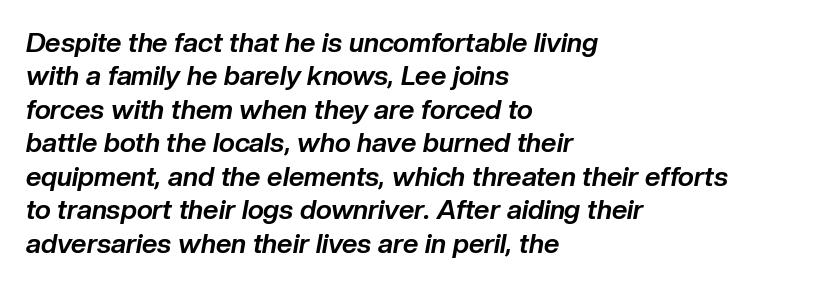
The image shows 27 px bold type, italic (leaning right); set left-aligned, line spacing 1.24x, normal letter spacing, not underlined.
